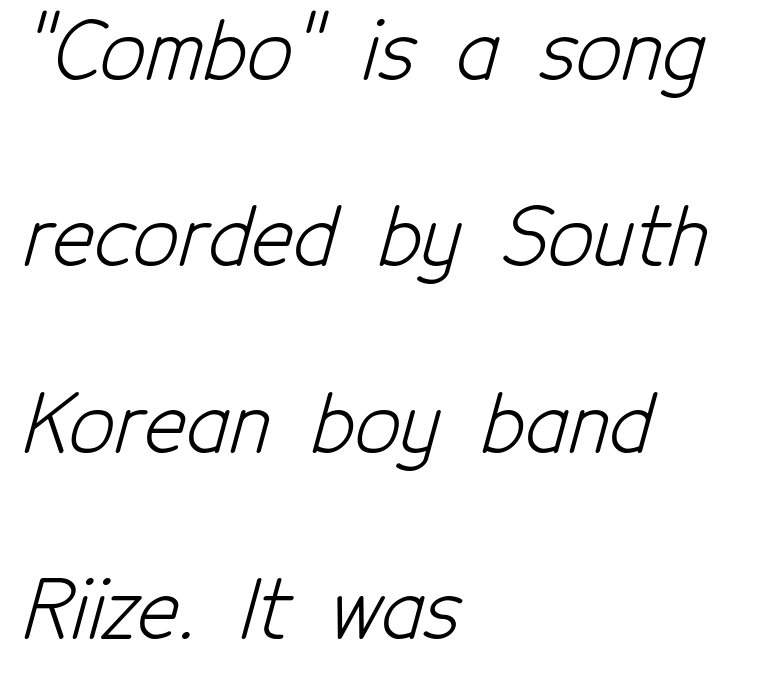
The image shows 80 px light, condensed sans-serif type; set left-aligned, loose line spacing (2.33x), normal letter spacing, not underlined; low stroke contrast and a medium x-height.
